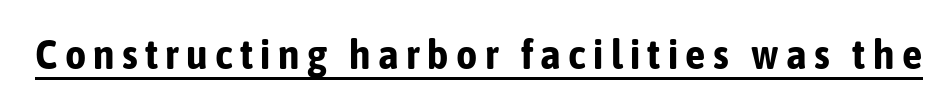
Q: Is the text bold? A: Yes.
Q: Is the text italic (slanted)? A: No, it is upright.
Q: Is the typeface a serif or a sans-serif typeface? A: Sans-serif.
Q: Is the text underlined? A: Yes.
Q: Width (condensed, normal, or wide)? A: Condensed.
Q: Stroke contrast? A: Low.
Q: x-height? A: Medium.
Q: Monospaced? A: No.
